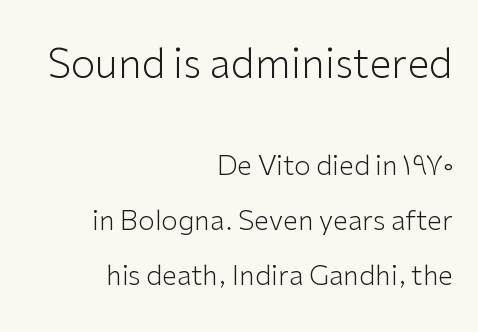
Q: Is the text bold? A: No.
Q: Is the text italic (slanted)? A: No, it is upright.
Q: Is the typeface a serif or a sans-serif typeface? A: Sans-serif.
Q: Is the text underlined? A: No.
Q: How is the paragraph aligned? A: Right-aligned.
Q: Is the spacing between letters normal or unusually wide? A: Normal.
Q: Is the spacing between lines tight, normal or loose? A: Loose.
Q: Which block of text is set in a larger size, the first (top) or the second (bottom)? A: The first (top) one.
Q: Width (condensed, normal, or wide)? A: Normal.
Q: Stroke contrast? A: Low.
Q: x-height? A: Medium.
Q: Monospaced? A: No.
